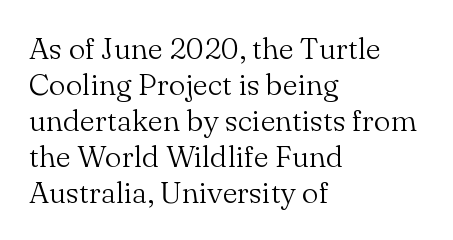
A typesetter would call this proportional, since set widths differ per character. Unlike a clean sans, this face finishes its strokes with serifs. Letters rest on an invisible, unmarked baseline. Tall strokes in this sample are plumb rather than angled. Line starts are locked; line ends wander. Weight: in the light-to-regular range.
